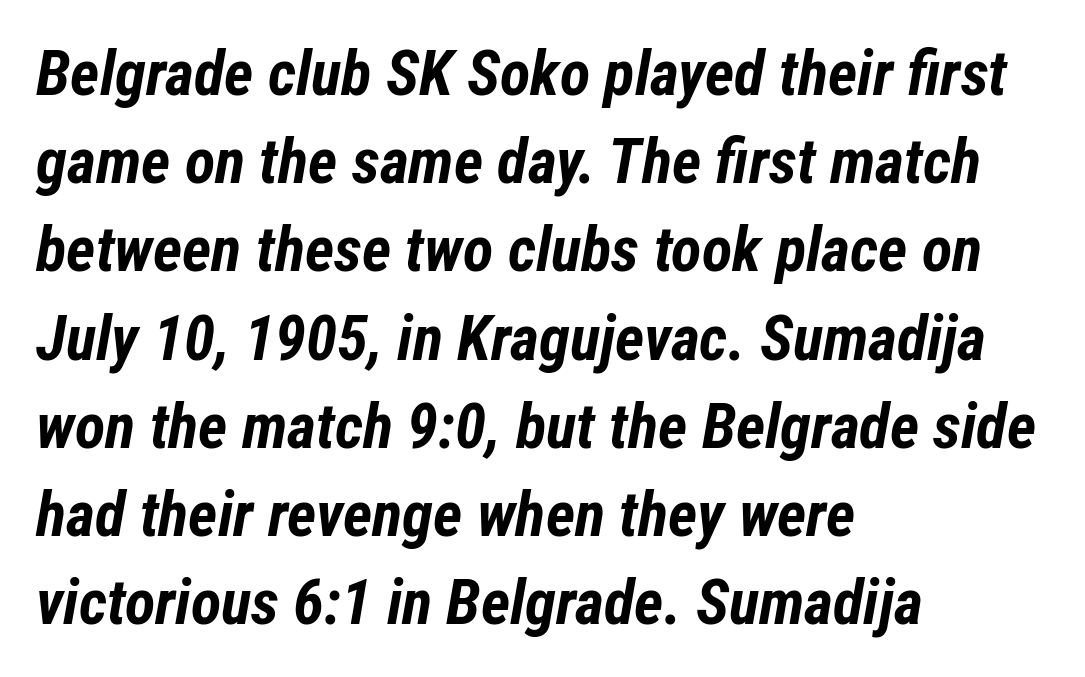
Q: Is the text bold? A: Yes.
Q: Is the text italic (slanted)? A: Yes, it leans right by about 12 degrees.
Q: Is the text underlined? A: No.
Q: How is the paragraph aligned? A: Left-aligned.
Q: Is the spacing between letters normal or unusually wide? A: Normal.
Q: Is the spacing between lines tight, normal or loose? A: Normal.
Q: Width (condensed, normal, or wide)? A: Condensed.
Q: Stroke contrast? A: Low.
Q: x-height? A: Medium.
Q: Monospaced? A: No.
